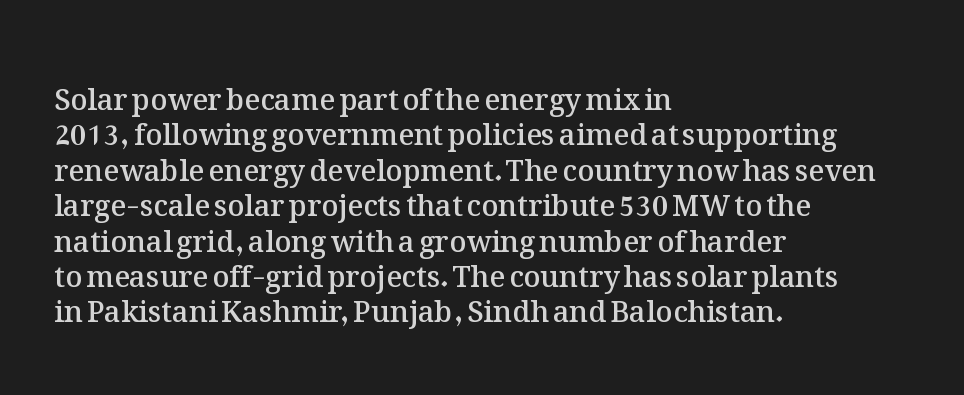
Alignment: flush left. Stroke thickness is moderately raised; the sample reads as semibold. Is this a fixed-width face? No — the glyphs have proportional, varying widths. Unlike italic type, these characters show no tilt at all.
